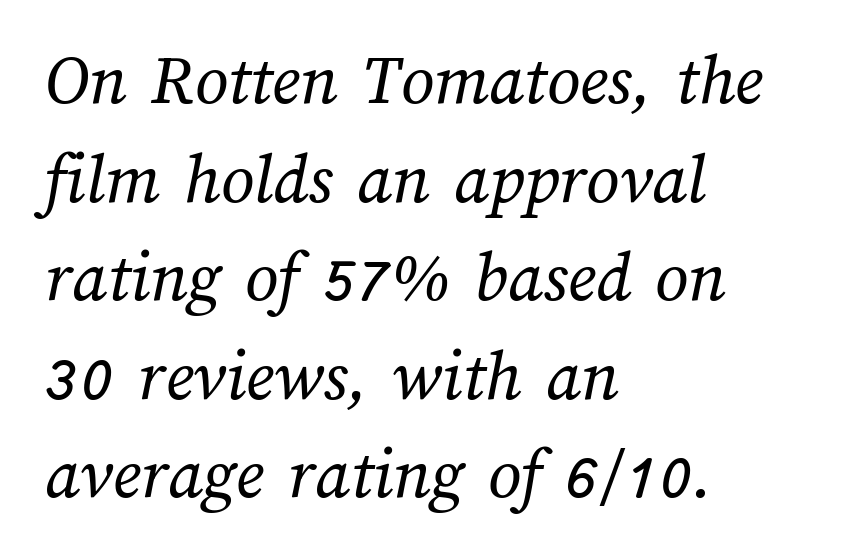
The image shows 73 px regular-weight type; set left-aligned, normal line spacing (1.35x), normal letter spacing, not underlined; medium stroke contrast and a medium x-height.
